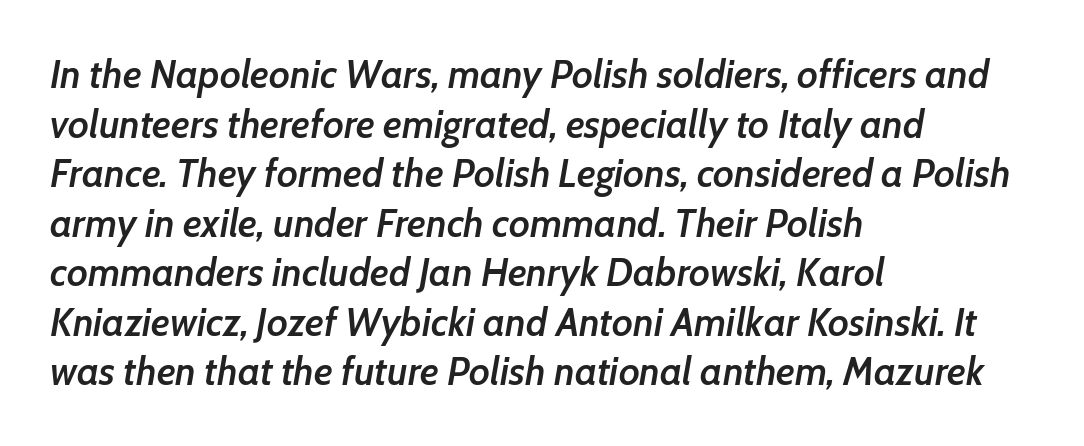
Q: Is the text bold? A: Semi-bold.
Q: Is the text italic (slanted)? A: Yes, it leans right by about 7 degrees.
Q: Is the text underlined? A: No.
Q: How is the paragraph aligned? A: Left-aligned.
Q: Is the spacing between letters normal or unusually wide? A: Normal.
Q: Is the spacing between lines tight, normal or loose? A: Normal.
Q: Width (condensed, normal, or wide)? A: Normal.
Q: Stroke contrast? A: Low.
Q: x-height? A: Medium.
Q: Monospaced? A: No.
